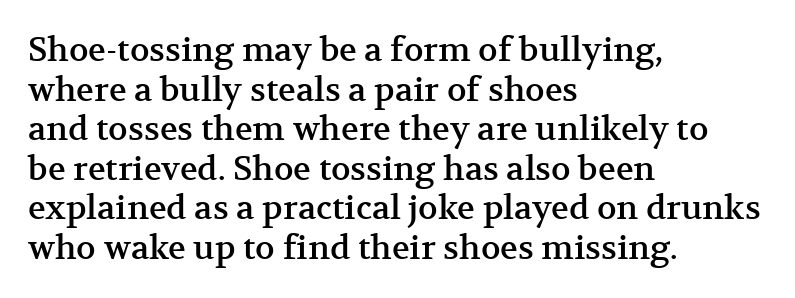
Tracking value appears to be zero — textbook default spacing. Quick note: not italic, upright. Classification — serif. Any mark beneath the type? The region is blank. This sample has the flowing, uneven cadence of proportional lettering. Short and long lines alike share a common starting point at left.
